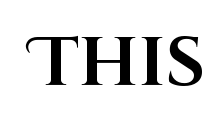
No word sits above an underline. Looks like regular typesetting: each glyph gets only the width it needs. These lines were composed using upright roman letters. In terms of letterspacing, this is plain default setting. Every letter is thick-stroked: bold, no question. Letterform terminals end flat and unadorned throughout the passage.
